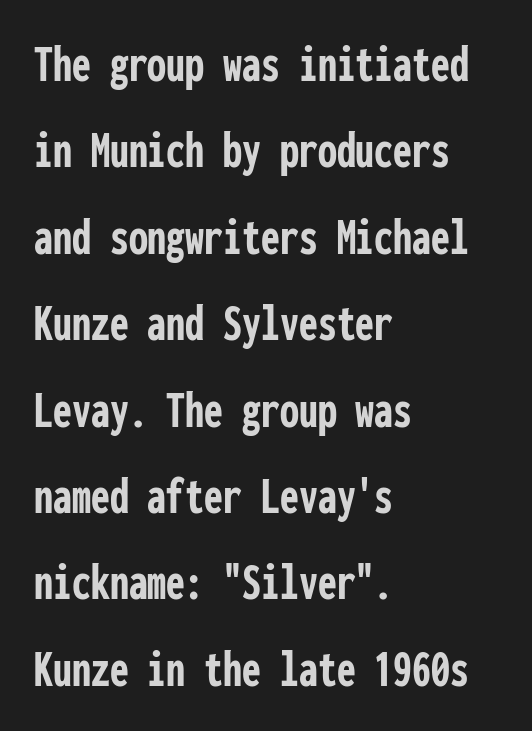
The image shows 54 px semibold, condensed sans-serif type, upright, monospaced; set left-aligned, normal line spacing (1.6x), normal letter spacing, not underlined; low stroke contrast and a medium x-height.
